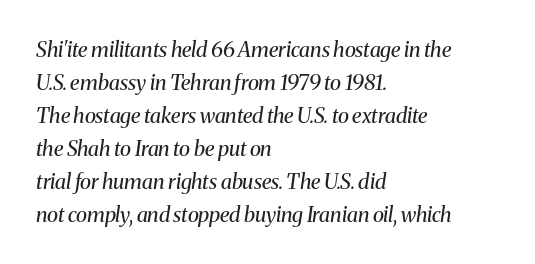
Q: Is the text bold? A: No.
Q: Is the text italic (slanted)? A: Yes, it leans right by about 8 degrees.
Q: Is the text underlined? A: No.
Q: How is the paragraph aligned? A: Left-aligned.
Q: Is the spacing between letters normal or unusually wide? A: Normal.
Q: Is the spacing between lines tight, normal or loose? A: Normal.
